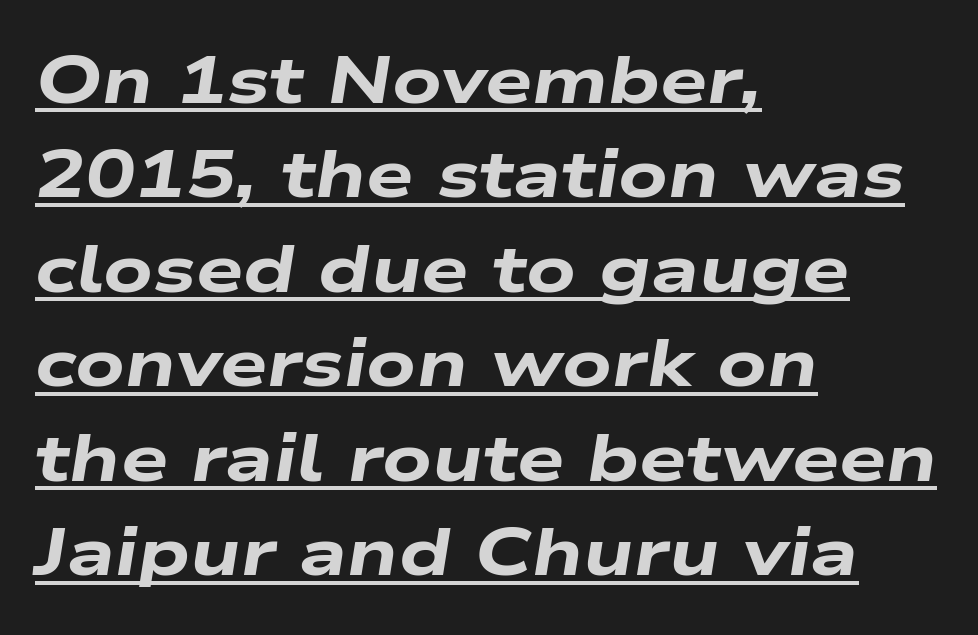
{"italic": "yes", "lean": "right", "slant_degrees": 9, "bold": "yes", "weight": "heavy", "width": "wide", "stroke_contrast": "low", "x_height": "medium", "monospaced": "no", "underline": "yes", "align": "left", "line_spacing": "normal", "line_spacing_ratio": 1.41, "letter_spacing": "normal", "letter_spacing_em": 0.0, "glyph_px": 67}
